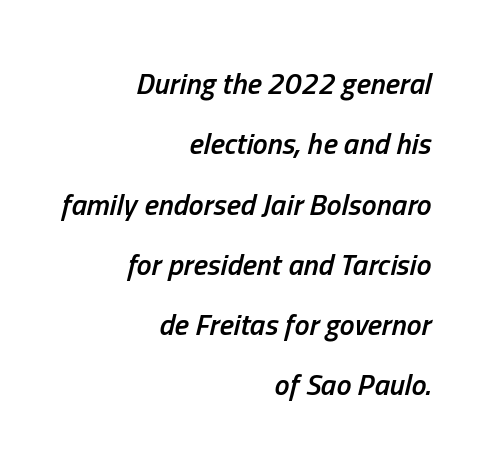
Standard letterfit; no display-style spreading of the glyphs. Is this a fixed-width face? No — the glyphs have proportional, varying widths. Letters rest on an invisible, unmarked baseline. The passage shown is semibold, sitting just below true bold.
